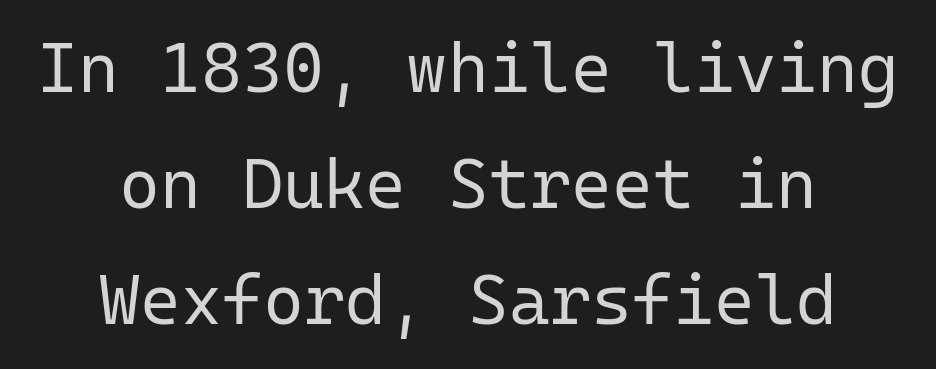
Q: Is the text bold? A: No.
Q: Is the text italic (slanted)? A: No, it is upright.
Q: Is the typeface a serif or a sans-serif typeface? A: Sans-serif.
Q: Is the text underlined? A: No.
Q: How is the paragraph aligned? A: Centered.
Q: Is the spacing between letters normal or unusually wide? A: Normal.
Q: Is the spacing between lines tight, normal or loose? A: Normal.
Q: Width (condensed, normal, or wide)? A: Normal.
Q: Stroke contrast? A: Low.
Q: x-height? A: Medium.
Q: Monospaced? A: Yes.
